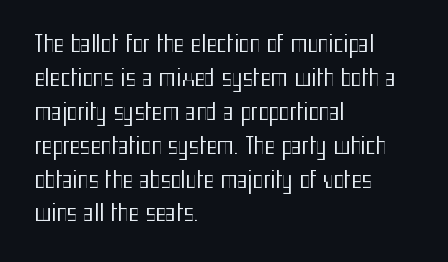
Q: Is the text bold? A: No.
Q: Is the text italic (slanted)? A: No, it is upright.
Q: Is the text underlined? A: No.
Q: How is the paragraph aligned? A: Left-aligned.
Q: Is the spacing between letters normal or unusually wide? A: Normal.
Q: Is the spacing between lines tight, normal or loose? A: Normal.
